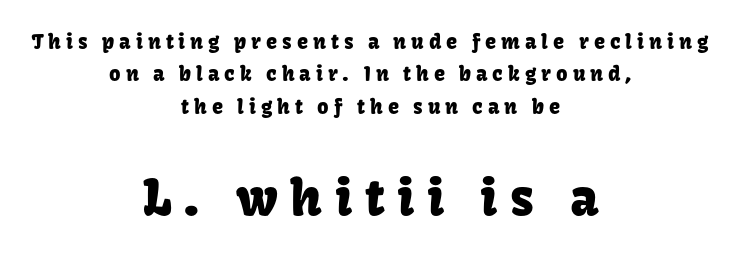
The image shows 50 px sans-serif type, upright; set centered, normal line spacing (1.62x), unusually wide letter spacing (+0.25 em), not underlined; the second (bottom) block is 2.5x larger; low stroke contrast and a medium x-height.
